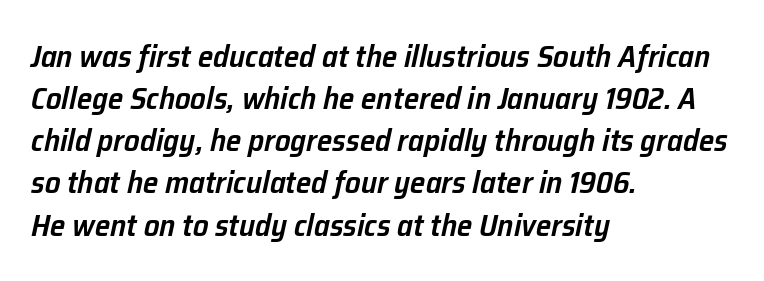
Weight check: semibold — heavier than regular, not quite bold. A typesetter would call this zero additional tracking. Is this a fixed-width face? No — the glyphs have proportional, varying widths. Notice how descenders clear the ascenders below comfortably — that's standard leading.
